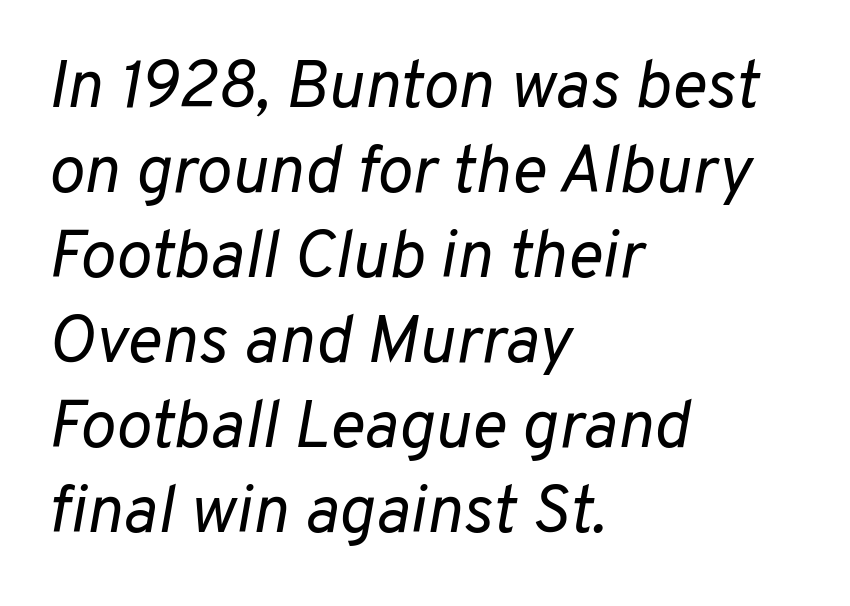
{"italic": "yes", "lean": "right", "slant_degrees": 10, "bold": "no", "weight": "regular", "width": "normal", "stroke_contrast": "low", "x_height": "medium", "monospaced": "no", "underline": "no", "align": "left", "line_spacing": "normal", "line_spacing_ratio": 1.27, "letter_spacing": "normal", "letter_spacing_em": 0.0, "glyph_px": 67}
